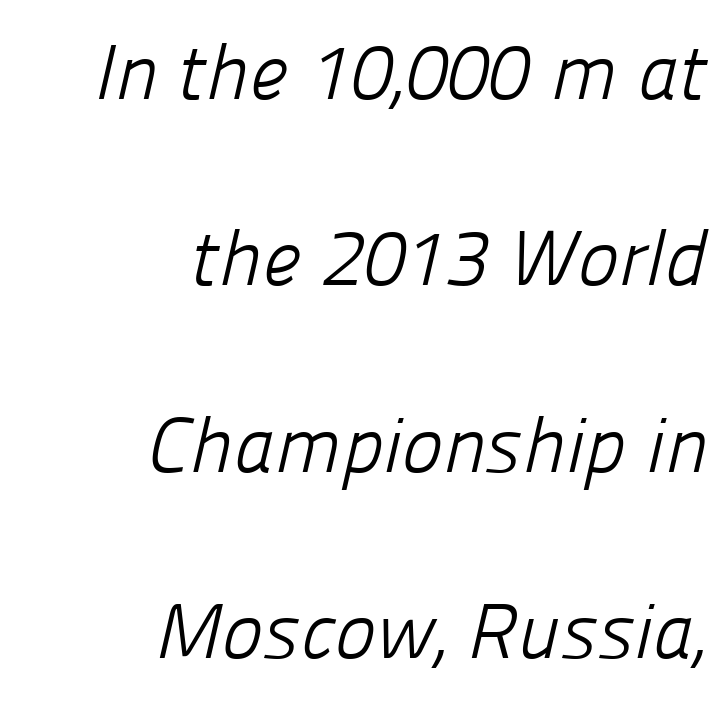
{"serif": "no", "bold": "no", "weight": "light", "width": "normal", "stroke_contrast": "low", "x_height": "medium", "monospaced": "no", "underline": "no", "align": "right", "line_spacing": "loose", "line_spacing_ratio": 2.39, "letter_spacing": "normal", "letter_spacing_em": 0.0, "glyph_px": 78}
